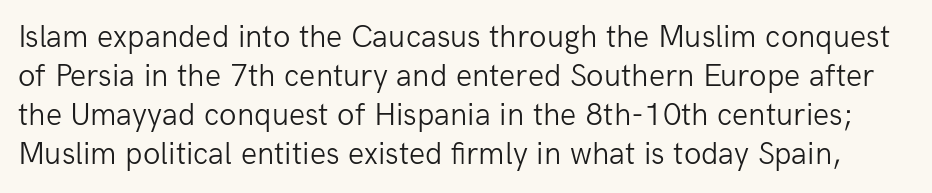
The image shows 32 px light sans-serif type, upright; set line spacing 1.22x, normal letter spacing, not underlined; low stroke contrast and a medium x-height.
